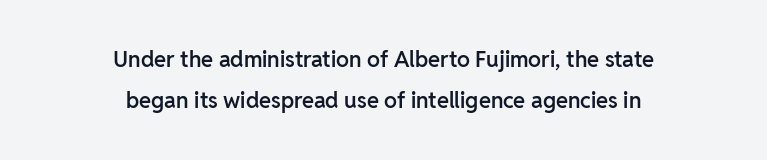
{"italic": "no", "bold": "semi", "underline": "no", "align": "center", "line_spacing_ratio": 1.87, "letter_spacing": "normal", "letter_spacing_em": 0.0, "glyph_px": 22}
